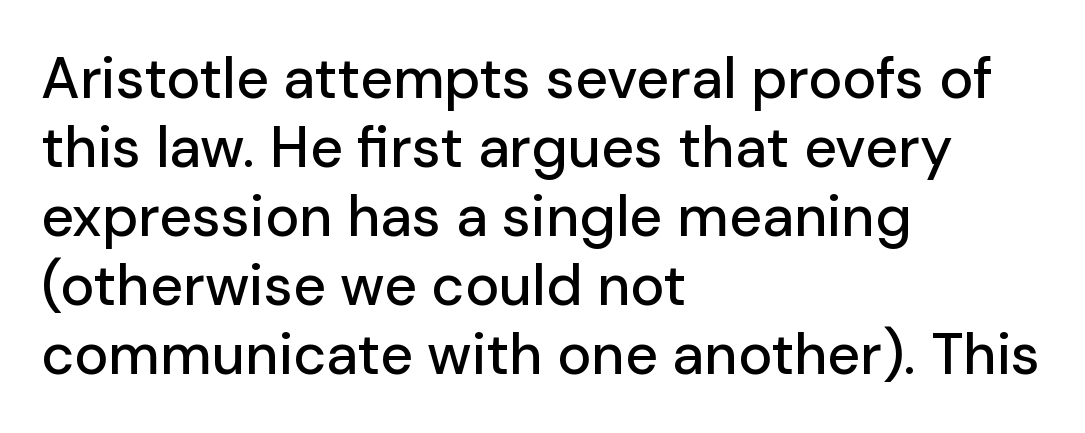
Unlike a traditional serif, this face leaves its strokes unadorned. Is there any slant? The stems are plumb. These lines stack with their left ends in a neat column. The face used here is proportionally spaced, like ordinary book or web type.
